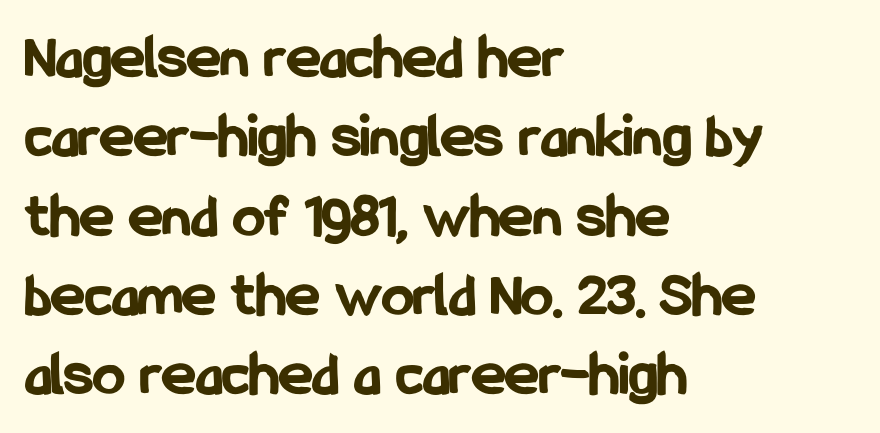
{"serif": "no", "italic": "no", "bold": "yes", "weight": "bold", "width": "condensed", "stroke_contrast": "low", "x_height": "medium", "monospaced": "no", "underline": "no", "align": "left", "line_spacing_ratio": 1.24, "letter_spacing": "normal", "letter_spacing_em": 0.0, "glyph_px": 64}
